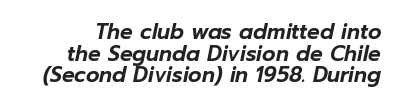
{"italic": "yes", "lean": "right", "slant_degrees": 12, "underline": "no", "line_spacing": "tight", "line_spacing_ratio": 1.03, "letter_spacing": "normal", "letter_spacing_em": 0.0, "glyph_px": 21}
